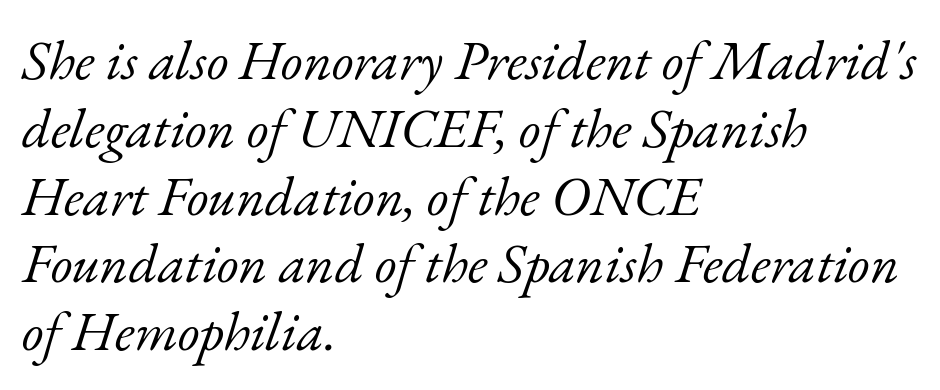
The image shows 56 px light serif type, italic (leaning right); set left-aligned, line spacing 1.21x, normal letter spacing, not underlined; low stroke contrast and a small x-height.
